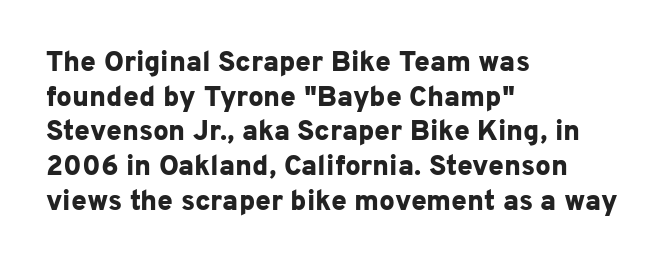
Spacing verdict: proportional, widths tailored to each character. The face used here has the dense, thick strokes of a bold. Posture: upright roman. Type without underlining. Students, note that the glyphs here touch the page at normal intervals. The text was rendered using a sans face with plain stroke endings.
